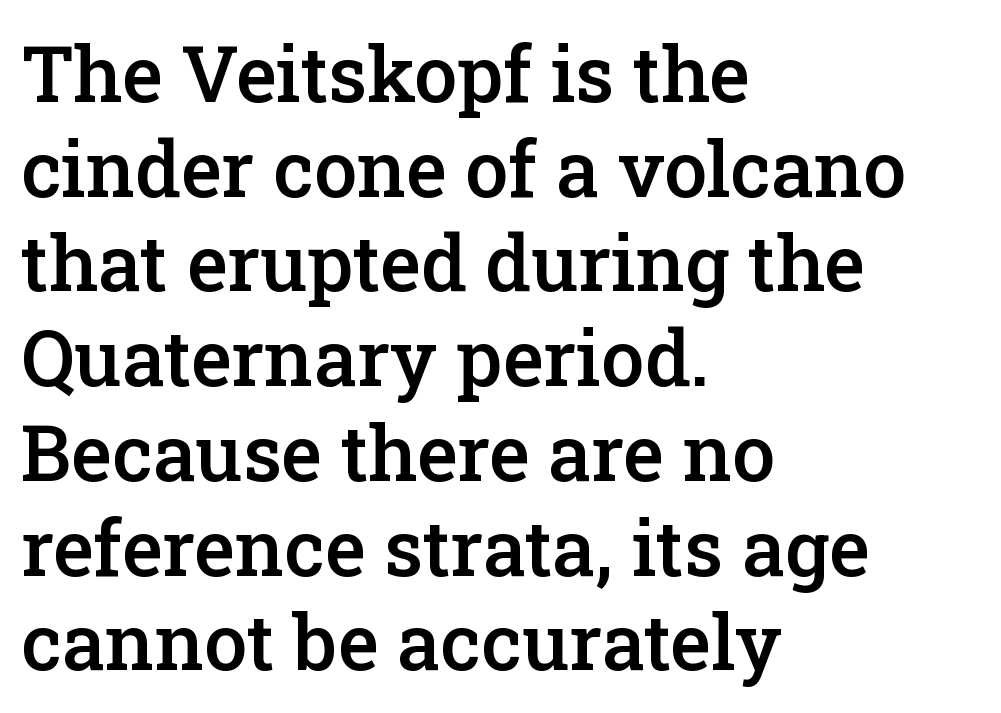
The image shows 77 px semibold serif type, upright; set left-aligned, line spacing 1.23x, normal letter spacing, not underlined; low stroke contrast and a medium x-height.
